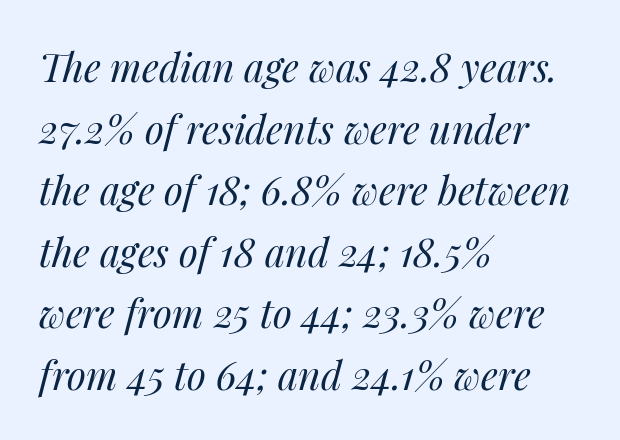
Q: Is the text bold? A: No.
Q: Is the text italic (slanted)? A: Yes, it leans right by about 14 degrees.
Q: Is the text underlined? A: No.
Q: How is the paragraph aligned? A: Left-aligned.
Q: Is the spacing between letters normal or unusually wide? A: Normal.
Q: Is the spacing between lines tight, normal or loose? A: Normal.
Q: Width (condensed, normal, or wide)? A: Normal.
Q: Stroke contrast? A: Medium.
Q: x-height? A: Medium.
Q: Monospaced? A: No.
